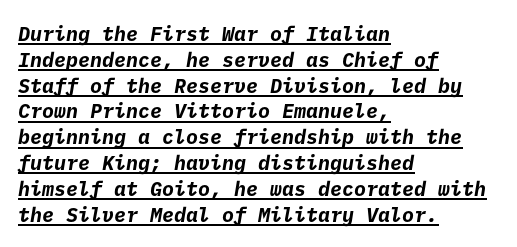
The image shows 20 px bold type; set left-aligned, normal line spacing (1.29x), normal letter spacing, underlined.
